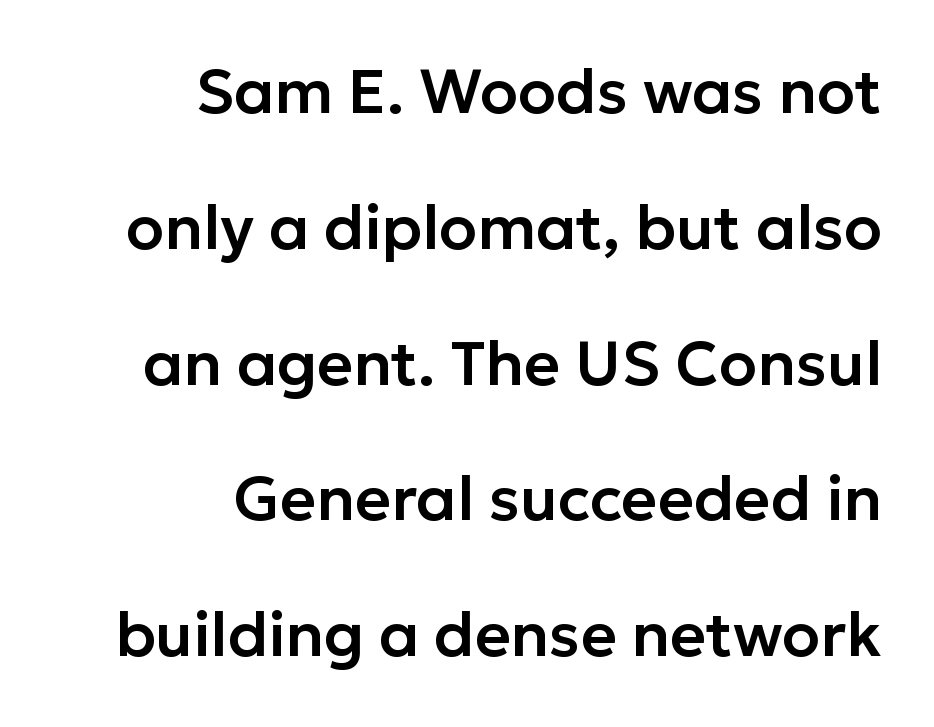
Q: Is the text italic (slanted)? A: No, it is upright.
Q: Is the typeface a serif or a sans-serif typeface? A: Sans-serif.
Q: Is the text underlined? A: No.
Q: How is the paragraph aligned? A: Right-aligned.
Q: Is the spacing between letters normal or unusually wide? A: Normal.
Q: Is the spacing between lines tight, normal or loose? A: Loose.
Q: Width (condensed, normal, or wide)? A: Normal.
Q: Stroke contrast? A: Low.
Q: x-height? A: Medium.
Q: Monospaced? A: No.
